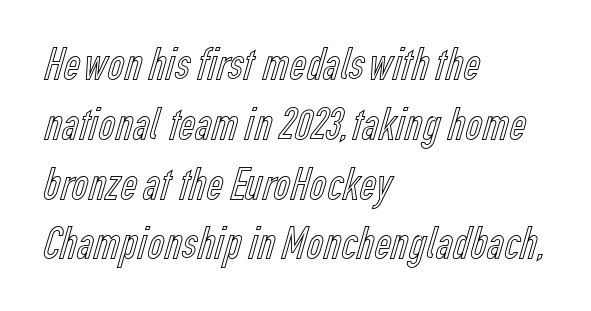
Q: Is the text italic (slanted)? A: Yes.
Q: Is the text underlined? A: No.
Q: How is the paragraph aligned? A: Left-aligned.
Q: Is the spacing between letters normal or unusually wide? A: Normal.
Q: Is the spacing between lines tight, normal or loose? A: Normal.
Q: Width (condensed, normal, or wide)? A: Condensed.
Q: x-height? A: Medium.
Q: Monospaced? A: No.
